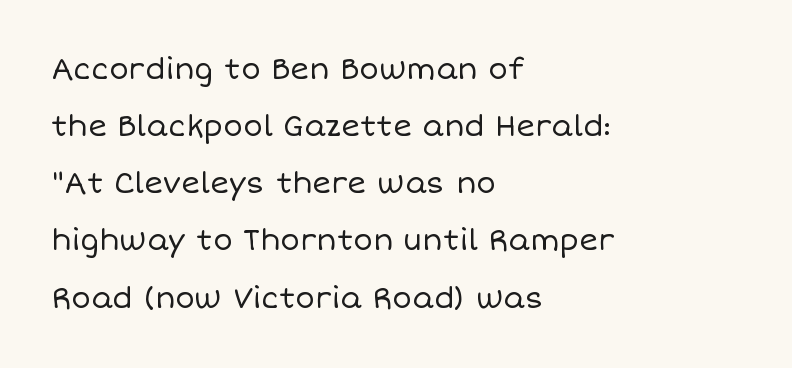
Summary of vertical rhythm: relaxed, with wide interline spacing. These lines are set flush left with a ragged right edge. The letterforms sit at book weight or below. This is roman type, the default non-slanted kind.
